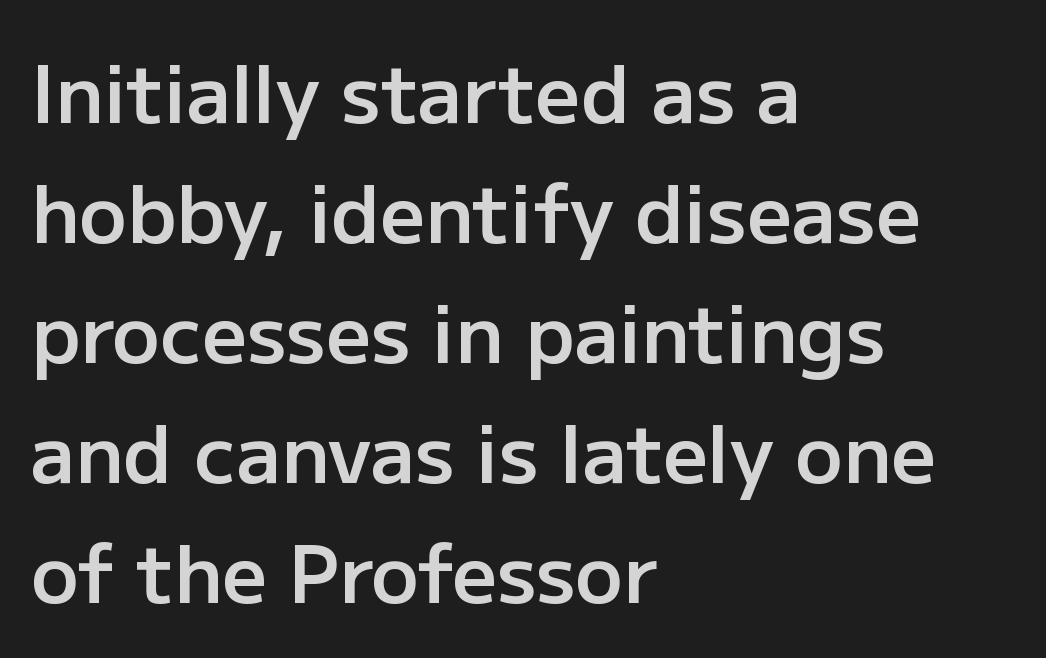
{"serif": "no", "italic": "no", "bold": "semi", "weight": "semibold", "width": "normal", "stroke_contrast": "low", "x_height": "medium", "monospaced": "no", "underline": "no", "align": "left", "line_spacing": "normal", "line_spacing_ratio": 1.52, "letter_spacing": "normal", "letter_spacing_em": 0.0, "glyph_px": 79}
